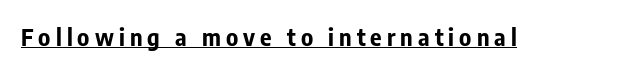
The type is letterspaced generously, with wide tracking. Ordinary non-slanted type is in use. Strokes here are thick enough to call this a true bold. A continuous stroke trails under the words, as in a hyperlink.
